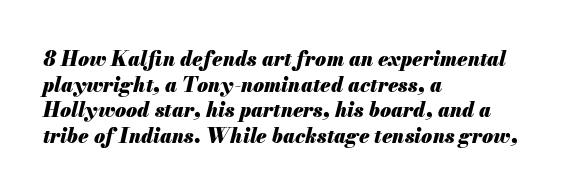
Q: Is the text bold? A: Yes.
Q: Is the text italic (slanted)? A: Yes, it leans right by about 13 degrees.
Q: Is the text underlined? A: No.
Q: How is the paragraph aligned? A: Left-aligned.
Q: Is the spacing between letters normal or unusually wide? A: Normal.
Q: Is the spacing between lines tight, normal or loose? A: Normal.
